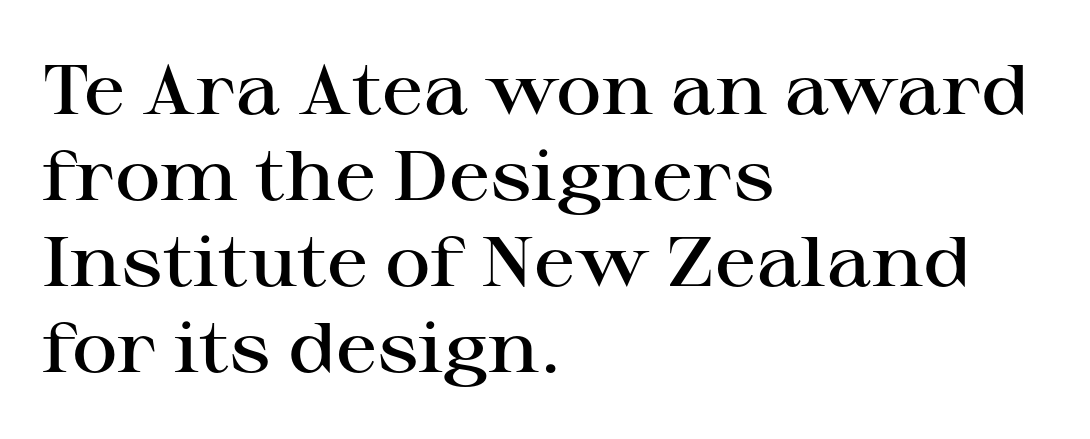
The image shows 70 px semibold, wide serif type, upright; set left-aligned, line spacing 1.23x, normal letter spacing, not underlined; high stroke contrast and a medium x-height.
